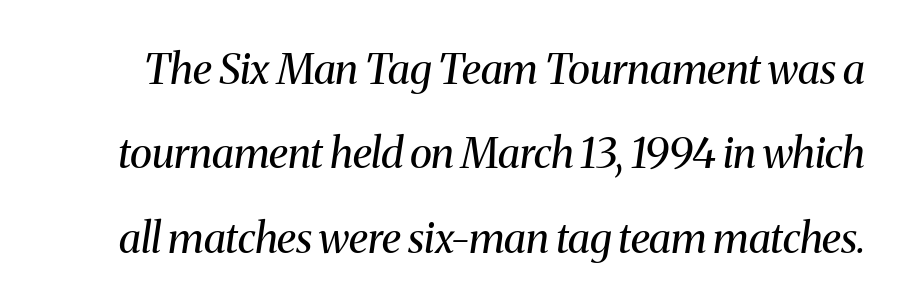
The image shows 42 px regular-weight serif type, italic (leaning right); set loose line spacing (2.01x), normal letter spacing, not underlined; medium stroke contrast and a medium x-height.
